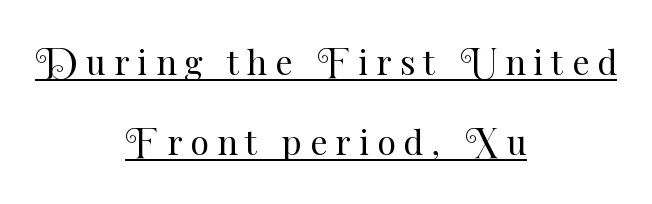
Q: Is the text bold? A: No.
Q: Is the text italic (slanted)? A: No, it is upright.
Q: Is the text underlined? A: Yes.
Q: How is the paragraph aligned? A: Centered.
Q: Is the spacing between letters normal or unusually wide? A: Unusually wide.
Q: Is the spacing between lines tight, normal or loose? A: Loose.
Q: Width (condensed, normal, or wide)? A: Normal.
Q: Stroke contrast? A: Medium.
Q: x-height? A: Small.
Q: Monospaced? A: No.
